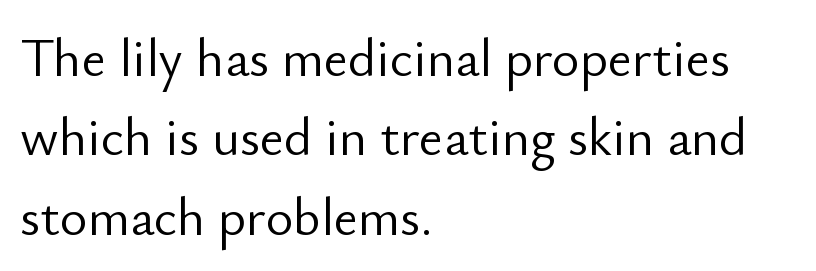
The image shows 53 px light sans-serif type, upright; set left-aligned, normal line spacing (1.5x), normal letter spacing, not underlined; low stroke contrast and a small x-height.
